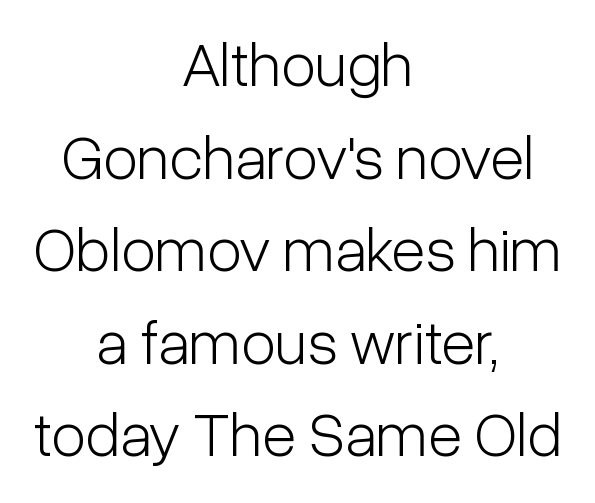
The image shows 63 px light, condensed sans-serif type, upright; set centered, normal line spacing (1.47x), normal letter spacing, not underlined; low stroke contrast and a medium x-height.
